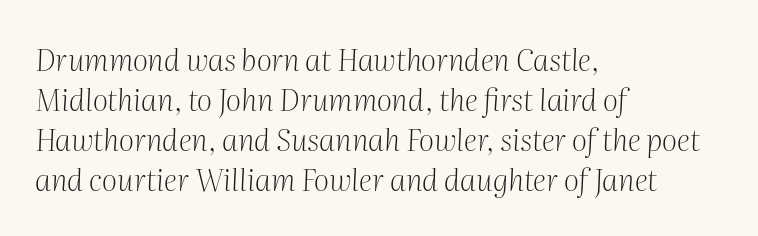
The image shows 30 px light serif type, italic (leaning right); set left-aligned, normal line spacing (1.33x), normal letter spacing, not underlined; medium stroke contrast and a medium x-height.
